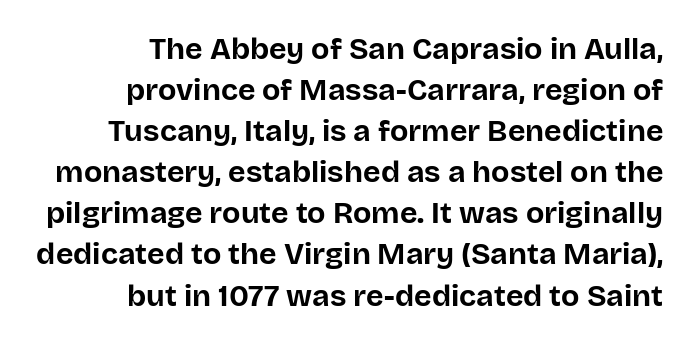
{"serif": "no", "italic": "no", "bold": "yes", "weight": "bold", "width": "normal", "stroke_contrast": "low", "x_height": "large", "monospaced": "no", "underline": "no", "align": "right", "line_spacing": "normal", "line_spacing_ratio": 1.37, "letter_spacing": "normal", "letter_spacing_em": 0.0, "glyph_px": 30}
